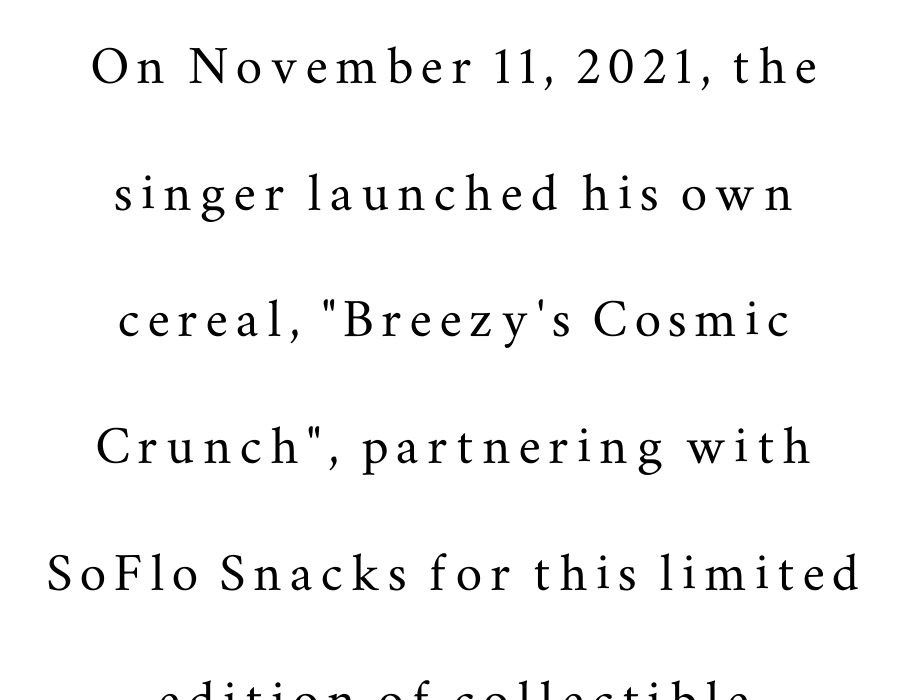
{"serif": "yes", "italic": "no", "width": "wide", "stroke_contrast": "medium", "x_height": "small", "monospaced": "no", "underline": "no", "align": "center", "line_spacing": "loose", "line_spacing_ratio": 1.92, "glyph_px": 66}
